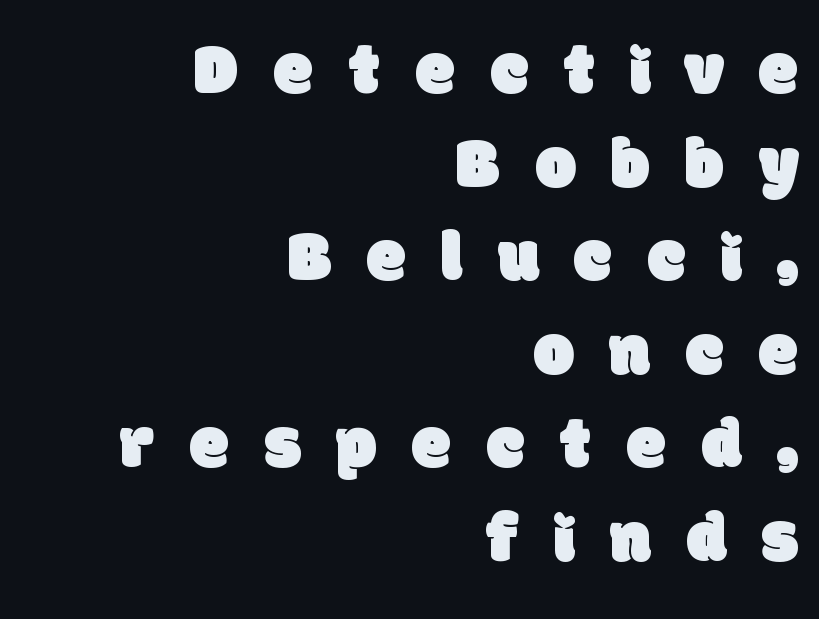
Horizontal alignment here is rightward, an uncommon choice for prose. The gap between lines stays unmarked. Whoever set this chose a conventional vertical rhythm. Each letter's strokes conclude bluntly, with no projecting serifs. A typesetter would call this proportional, since set widths differ per character.
